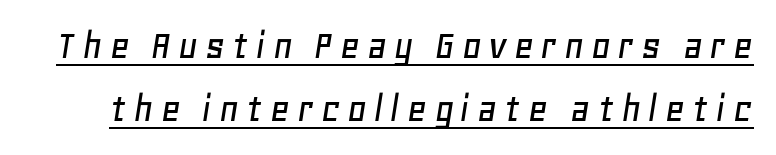
{"italic": "yes", "lean": "right", "slant_degrees": 11, "width": "normal", "stroke_contrast": "low", "x_height": "large", "monospaced": "no", "underline": "yes", "line_spacing": "normal", "line_spacing_ratio": 1.47, "glyph_px": 43}
